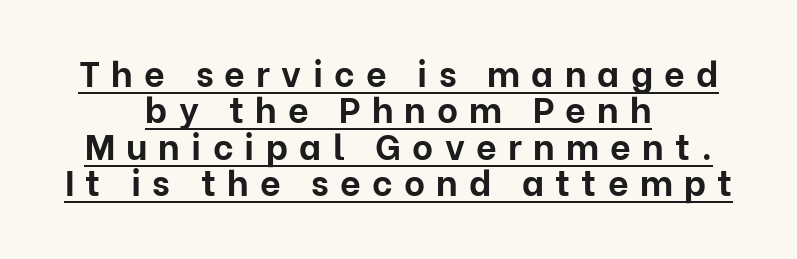
Q: Is the text bold? A: Yes.
Q: Is the text italic (slanted)? A: No, it is upright.
Q: Is the typeface a serif or a sans-serif typeface? A: Sans-serif.
Q: Is the text underlined? A: Yes.
Q: How is the paragraph aligned? A: Centered.
Q: Is the spacing between letters normal or unusually wide? A: Unusually wide.
Q: Is the spacing between lines tight, normal or loose? A: Tight.
Q: Width (condensed, normal, or wide)? A: Normal.
Q: Stroke contrast? A: Low.
Q: x-height? A: Medium.
Q: Monospaced? A: No.
